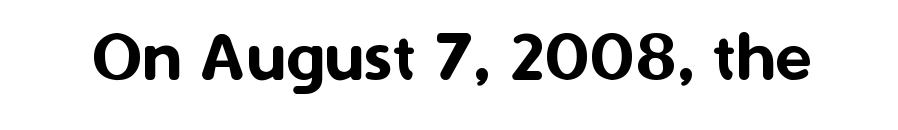
Q: Is the text italic (slanted)? A: No, it is upright.
Q: Is the typeface a serif or a sans-serif typeface? A: Sans-serif.
Q: Is the text underlined? A: No.
Q: Is the spacing between letters normal or unusually wide? A: Normal.
Q: Width (condensed, normal, or wide)? A: Normal.
Q: Stroke contrast? A: Medium.
Q: x-height? A: Medium.
Q: Monospaced? A: No.
